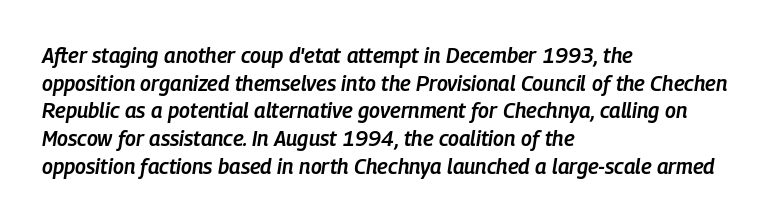
Q: Is the text bold? A: Semi-bold.
Q: Is the text italic (slanted)? A: Yes, it leans right by about 9 degrees.
Q: Is the text underlined? A: No.
Q: How is the paragraph aligned? A: Left-aligned.
Q: Is the spacing between letters normal or unusually wide? A: Normal.
Q: Is the spacing between lines tight, normal or loose? A: Normal.
